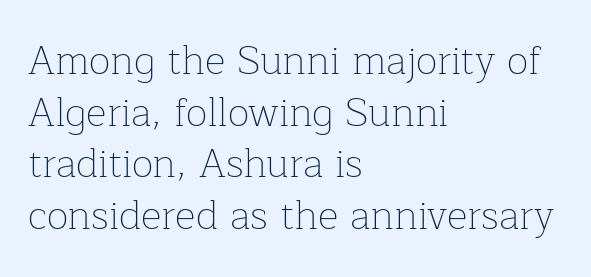
The image shows 40 px thin serif type, upright; set left-aligned, normal line spacing (1.29x), normal letter spacing, not underlined; low stroke contrast and a medium x-height.
